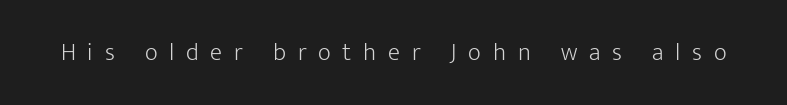
{"italic": "no", "bold": "no", "underline": "no", "letter_spacing": "wide", "letter_spacing_em": 0.47, "glyph_px": 25}
